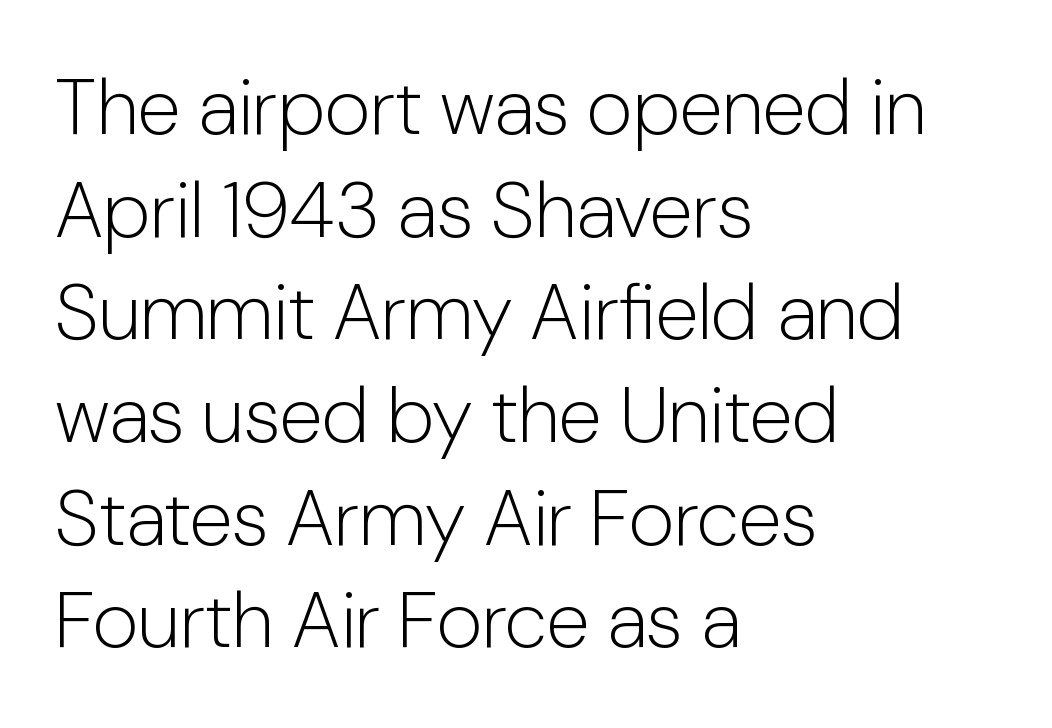
Do the letters lean? They stand straight. The area under the type is left untouched. Varying glyph widths throughout — classic text-font behaviour. Stems here are at most as thick as an everyday book face. The passage shown is typeset with a sans-serif family. Caption: multi-line text, flush left, ragged right.
